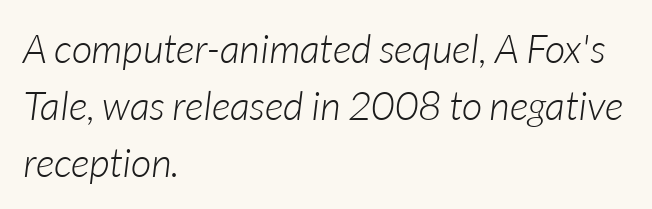
The image shows 40 px light type, italic (leaning right); set left-aligned, normal line spacing (1.42x), normal letter spacing, not underlined; low stroke contrast and a medium x-height.
